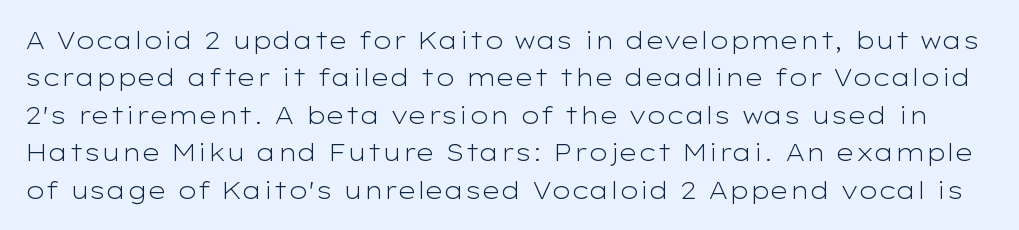
Q: Is the text bold? A: No.
Q: Is the text italic (slanted)? A: No, it is upright.
Q: Is the text underlined? A: No.
Q: Is the spacing between letters normal or unusually wide? A: Normal.
Q: Is the spacing between lines tight, normal or loose? A: Normal.
